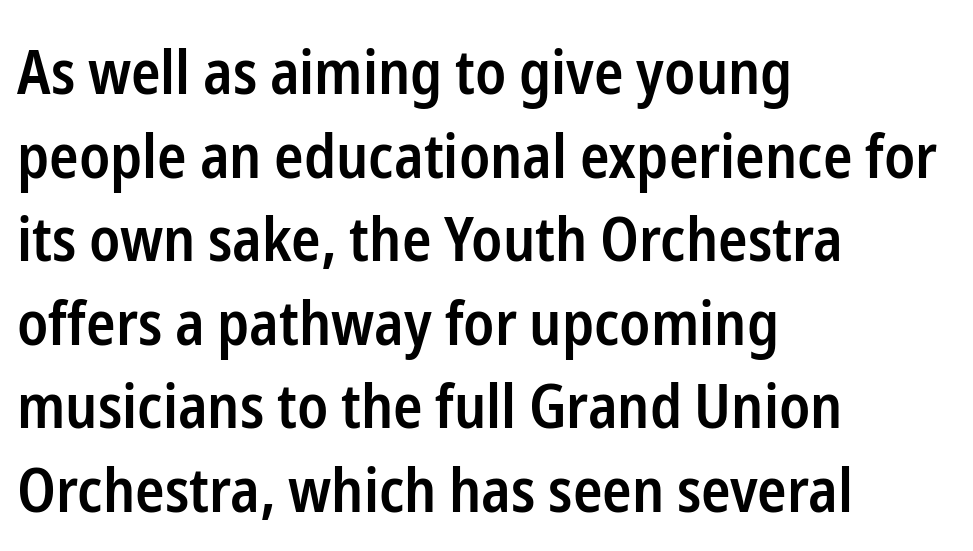
{"serif": "no", "italic": "no", "bold": "semi", "weight": "semibold", "width": "condensed", "stroke_contrast": "low", "x_height": "medium", "monospaced": "no", "underline": "no", "align": "left", "line_spacing": "normal", "line_spacing_ratio": 1.37, "letter_spacing": "normal", "letter_spacing_em": 0.0, "glyph_px": 61}
